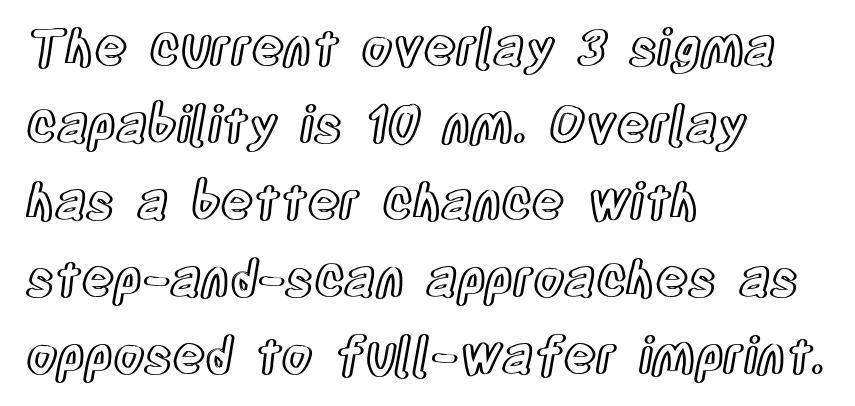
Honestly, the row spacing looks completely unremarkable. Spacing between characters is what you'd get straight out of the box. Note the varied advance widths — an 'i' is clearly narrower than an 'm'. Caption: multi-line text, flush left, ragged right.
